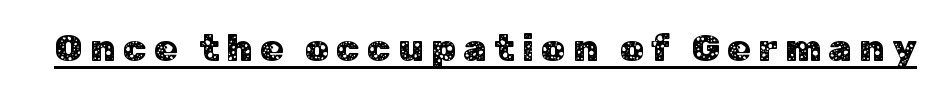
The image shows 38 px sans-serif type, upright; set underlined; low stroke contrast and a medium x-height.
